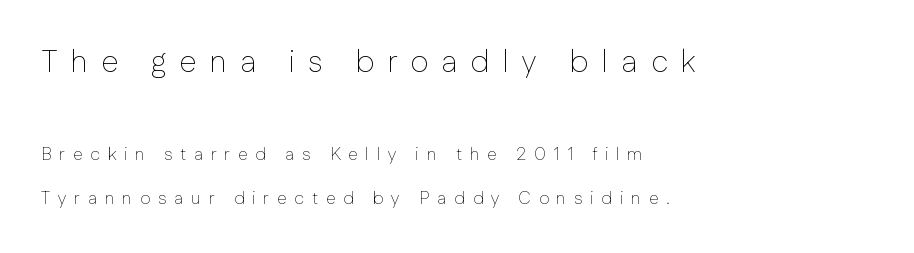
{"serif": "no", "italic": "no", "bold": "no", "weight": "thin", "width": "normal", "stroke_contrast": "low", "x_height": "medium", "monospaced": "no", "underline": "no", "align": "left", "line_spacing": "loose", "line_spacing_ratio": 2.45, "letter_spacing": "wide", "letter_spacing_em": 0.42, "larger_block": "first", "size_ratio": 1.72, "glyph_px": 31}
